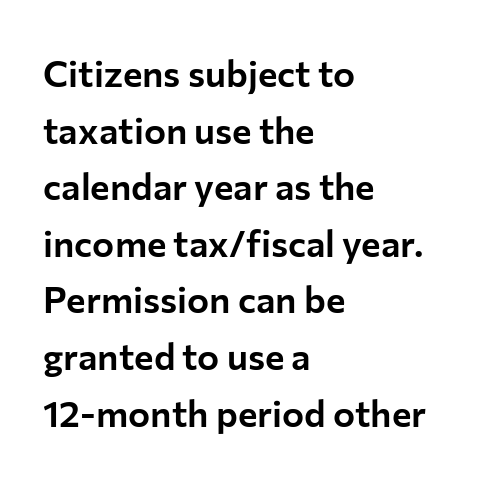
{"serif": "no", "italic": "no", "width": "normal", "stroke_contrast": "low", "x_height": "medium", "monospaced": "no", "underline": "no", "align": "left", "line_spacing": "normal", "line_spacing_ratio": 1.53, "letter_spacing": "normal", "letter_spacing_em": 0.0, "glyph_px": 37}
